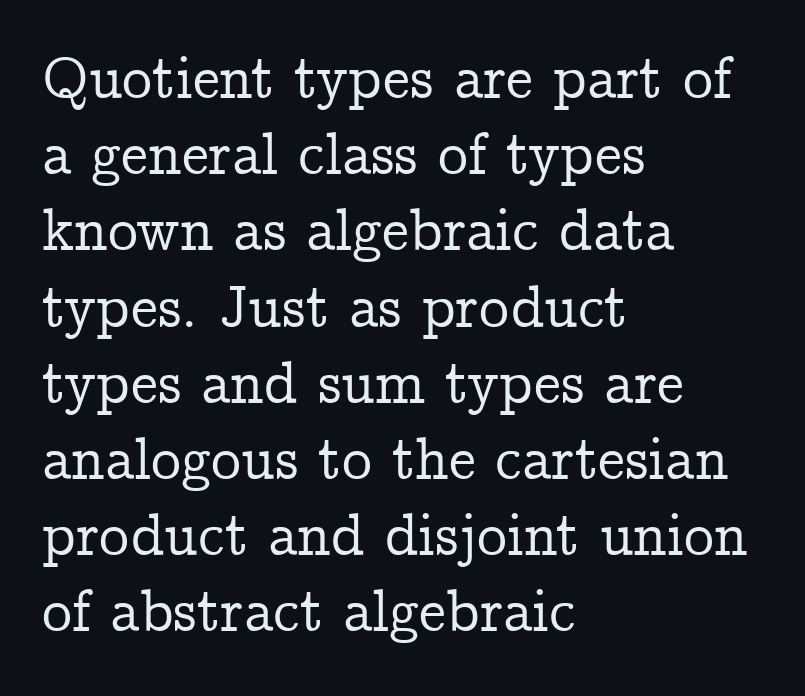
Q: Is the text italic (slanted)? A: No, it is upright.
Q: Is the typeface a serif or a sans-serif typeface? A: Serif.
Q: Is the text underlined? A: No.
Q: How is the paragraph aligned? A: Left-aligned.
Q: Is the spacing between letters normal or unusually wide? A: Normal.
Q: Is the spacing between lines tight, normal or loose? A: Normal.
Q: Width (condensed, normal, or wide)? A: Normal.
Q: Stroke contrast? A: Low.
Q: x-height? A: Medium.
Q: Monospaced? A: No.
